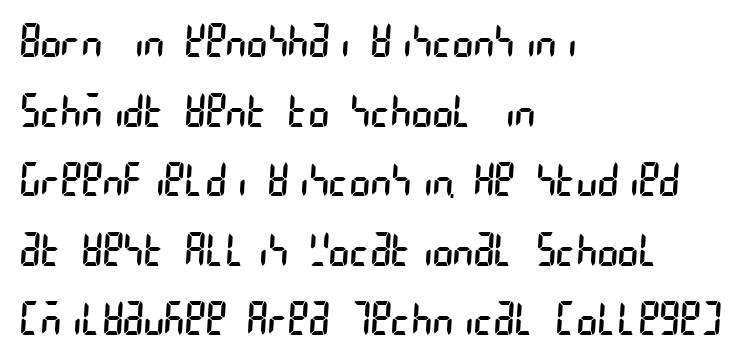
Q: Is the text bold? A: No.
Q: Is the typeface a serif or a sans-serif typeface? A: Sans-serif.
Q: Is the text underlined? A: No.
Q: How is the paragraph aligned? A: Left-aligned.
Q: Is the spacing between letters normal or unusually wide? A: Normal.
Q: Is the spacing between lines tight, normal or loose? A: Normal.
Q: Width (condensed, normal, or wide)? A: Condensed.
Q: Stroke contrast? A: Low.
Q: x-height? A: Large.
